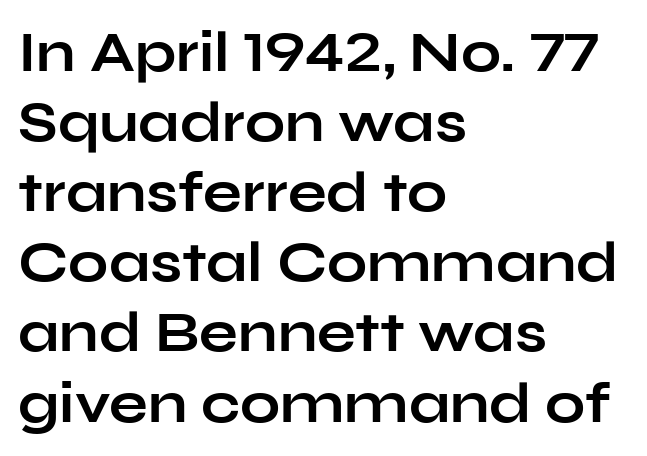
The image shows 57 px bold, wide sans-serif type, upright; set left-aligned, line spacing 1.23x, normal letter spacing, not underlined; low stroke contrast and a medium x-height.
